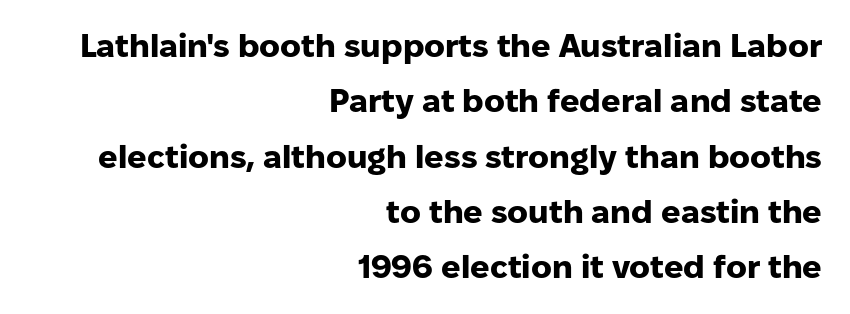
The image shows 32 px heavy sans-serif type, upright; set right-aligned, line spacing 1.73x, normal letter spacing, not underlined; low stroke contrast and a medium x-height.
